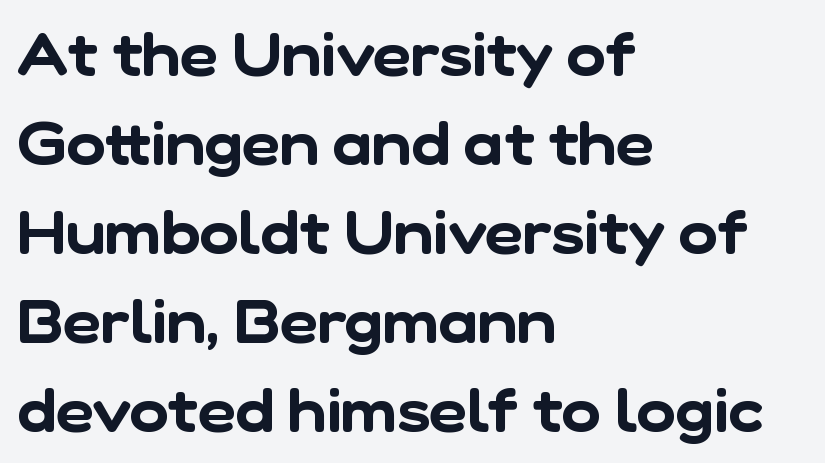
Q: Is the typeface a serif or a sans-serif typeface? A: Sans-serif.
Q: Is the text underlined? A: No.
Q: How is the paragraph aligned? A: Left-aligned.
Q: Is the spacing between letters normal or unusually wide? A: Normal.
Q: Is the spacing between lines tight, normal or loose? A: Normal.
Q: Width (condensed, normal, or wide)? A: Normal.
Q: Stroke contrast? A: Low.
Q: x-height? A: Medium.
Q: Monospaced? A: No.
